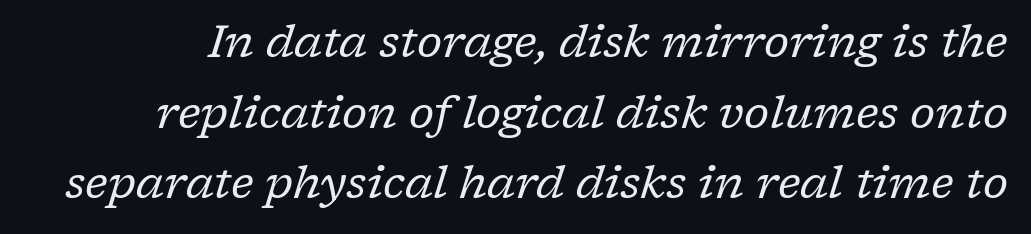
Classification — serif. The letters sit at their default tracking, neither squeezed nor spread. Whoever set this chose a conventional vertical rhythm. Looks like regular typesetting: each glyph gets only the width it needs. The font's italic variant was chosen for this text.
